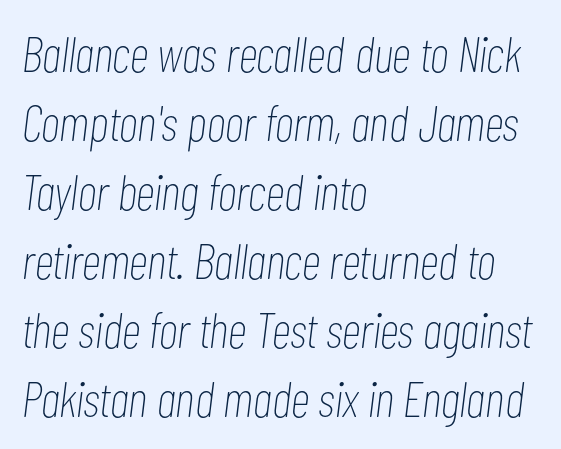
The image shows 50 px thin, condensed type, italic (leaning right); set left-aligned, normal line spacing (1.38x), normal letter spacing, not underlined; low stroke contrast and a medium x-height.
